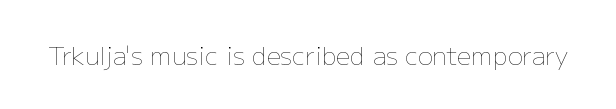
The image shows 25 px text type, upright; set normal letter spacing, not underlined.
